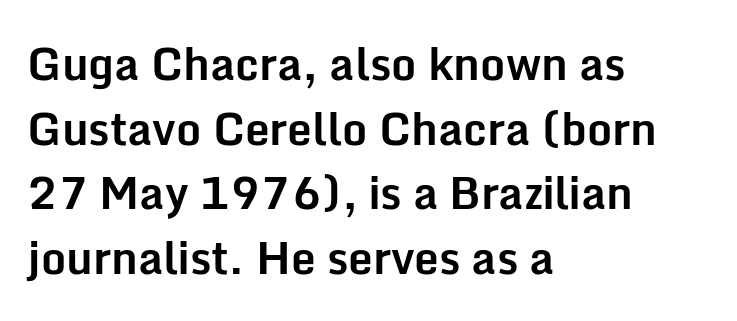
Q: Is the text bold? A: Yes.
Q: Is the text italic (slanted)? A: No, it is upright.
Q: Is the typeface a serif or a sans-serif typeface? A: Sans-serif.
Q: Is the text underlined? A: No.
Q: How is the paragraph aligned? A: Left-aligned.
Q: Is the spacing between letters normal or unusually wide? A: Normal.
Q: Is the spacing between lines tight, normal or loose? A: Normal.
Q: Width (condensed, normal, or wide)? A: Normal.
Q: Stroke contrast? A: Low.
Q: x-height? A: Medium.
Q: Monospaced? A: No.
